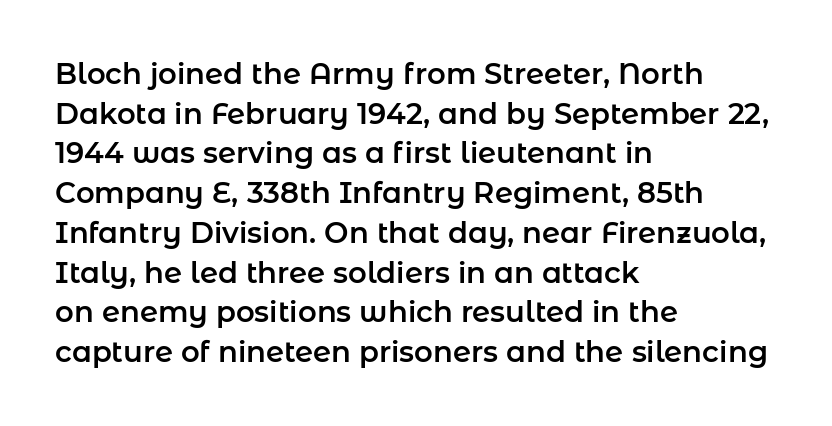
The image shows 29 px sans-serif type, upright; set left-aligned, normal line spacing (1.37x), normal letter spacing, not underlined; low stroke contrast and a medium x-height.
